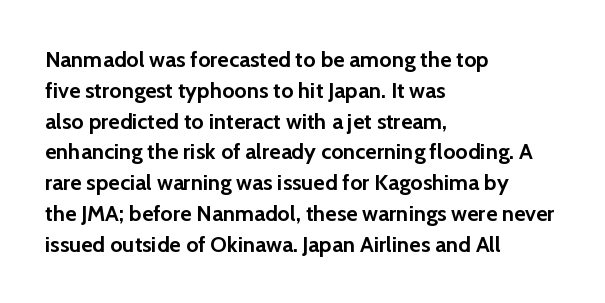
Q: Is the text bold? A: Yes.
Q: Is the text italic (slanted)? A: No, it is upright.
Q: Is the text underlined? A: No.
Q: How is the paragraph aligned? A: Left-aligned.
Q: Is the spacing between letters normal or unusually wide? A: Normal.
Q: Is the spacing between lines tight, normal or loose? A: Normal.
